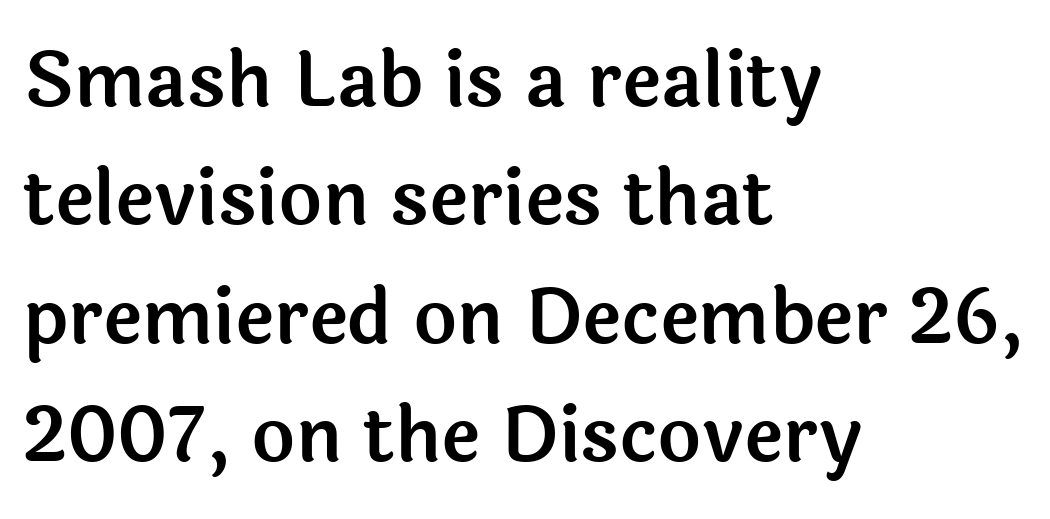
{"serif": "no", "italic": "no", "width": "normal", "x_height": "medium", "monospaced": "no", "underline": "no", "align": "left", "line_spacing": "normal", "line_spacing_ratio": 1.58, "letter_spacing": "normal", "letter_spacing_em": 0.0, "glyph_px": 75}
